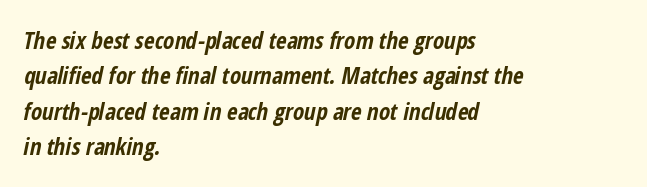
Q: Is the text bold? A: Yes.
Q: Is the text italic (slanted)? A: Yes, it leans right by about 12 degrees.
Q: Is the text underlined? A: No.
Q: How is the paragraph aligned? A: Left-aligned.
Q: Is the spacing between letters normal or unusually wide? A: Normal.
Q: Is the spacing between lines tight, normal or loose? A: Normal.
